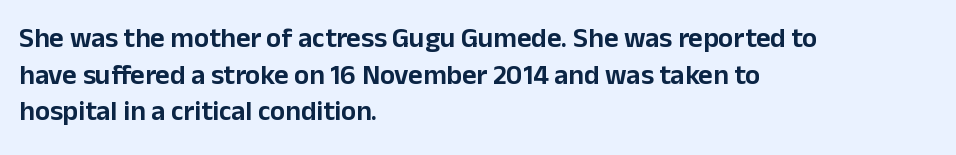
Is there any slant? The stems are plumb. Characters follow at the spacing the type designer built in. This rendering features lettering with no underline. Character widths vary here, with narrow letters taking less room than wide ones. Successive baselines arrive at the customary interval.
